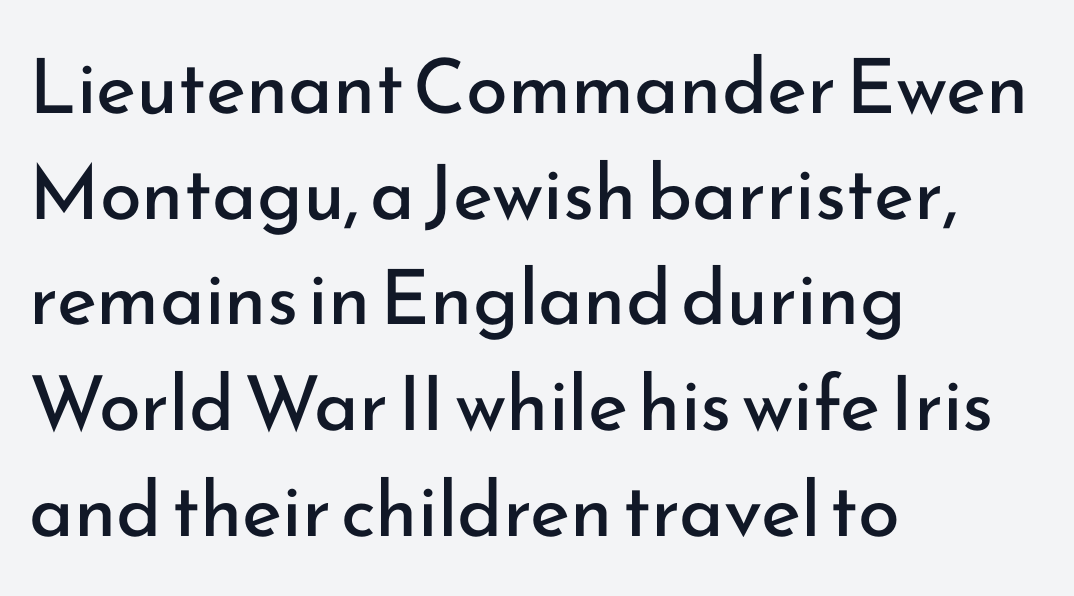
Quick note: not italic, upright. Summary of weight: not heavy and not bold. Quick note: interline space is typical. Regarding serifs, this sample does without them.
